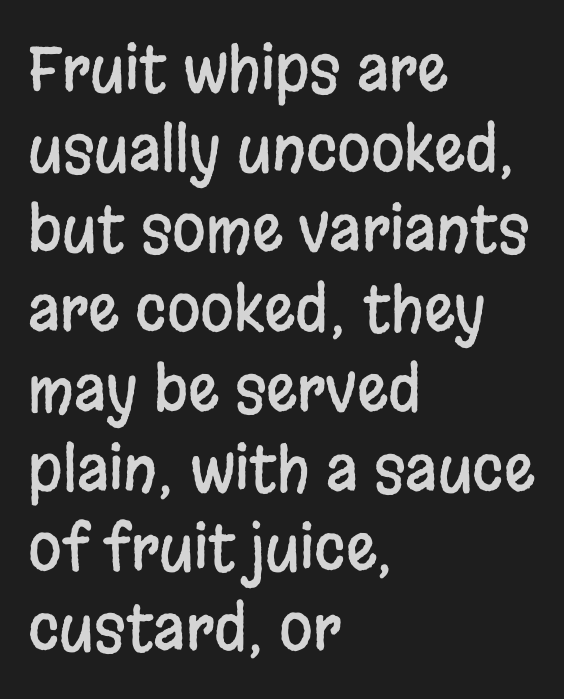
{"serif": "no", "italic": "no", "width": "condensed", "stroke_contrast": "low", "x_height": "large", "monospaced": "no", "underline": "no", "align": "left", "line_spacing": "normal", "line_spacing_ratio": 1.31, "letter_spacing": "normal", "letter_spacing_em": 0.0, "glyph_px": 61}
